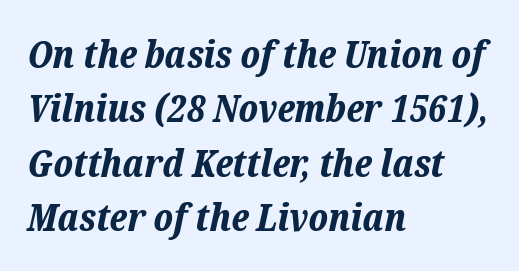
{"italic": "yes", "lean": "right", "slant_degrees": 12, "bold": "yes", "weight": "bold", "width": "normal", "stroke_contrast": "low", "x_height": "medium", "monospaced": "no", "underline": "no", "align": "left", "line_spacing": "normal", "line_spacing_ratio": 1.43, "letter_spacing": "normal", "letter_spacing_em": 0.0, "glyph_px": 38}
